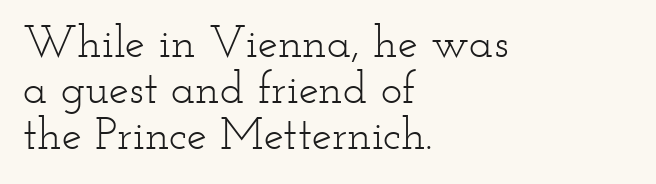
Typographically, this falls in the serif category. These glyphs show unthickened strokes, regular width or finer. Regarding leading, the lines here are crowded together. Every stem runs plumb, perpendicular to the baseline.
